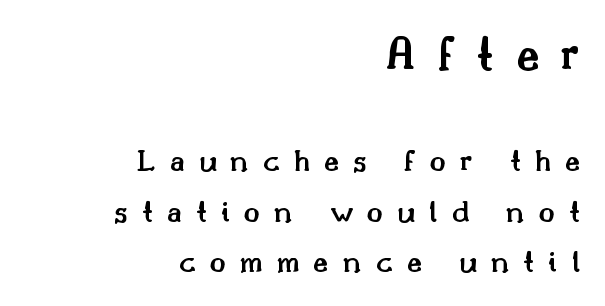
Q: Is the text bold? A: Semi-bold.
Q: Is the text italic (slanted)? A: No, it is upright.
Q: Is the typeface a serif or a sans-serif typeface? A: Serif.
Q: Is the text underlined? A: No.
Q: How is the paragraph aligned? A: Right-aligned.
Q: Is the spacing between letters normal or unusually wide? A: Unusually wide.
Q: Is the spacing between lines tight, normal or loose? A: Normal.
Q: Which block of text is set in a larger size, the first (top) or the second (bottom)? A: The first (top) one.
Q: Width (condensed, normal, or wide)? A: Normal.
Q: Stroke contrast? A: Medium.
Q: x-height? A: Small.
Q: Monospaced? A: No.
